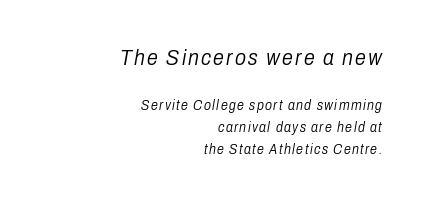
{"italic": "yes", "lean": "right", "slant_degrees": 10, "bold": "no", "underline": "no", "align": "right", "line_spacing": "normal", "line_spacing_ratio": 1.57, "larger_block": "first", "size_ratio": 1.57, "glyph_px": 22}
